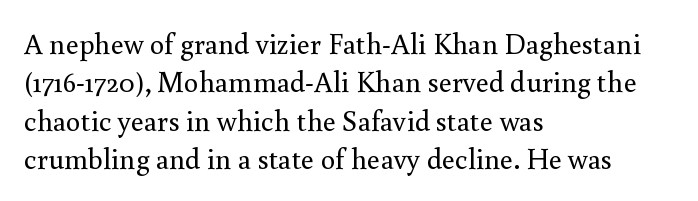
The image shows 29 px regular-weight serif type, upright; set left-aligned, normal line spacing (1.32x), normal letter spacing, not underlined; a small x-height.
